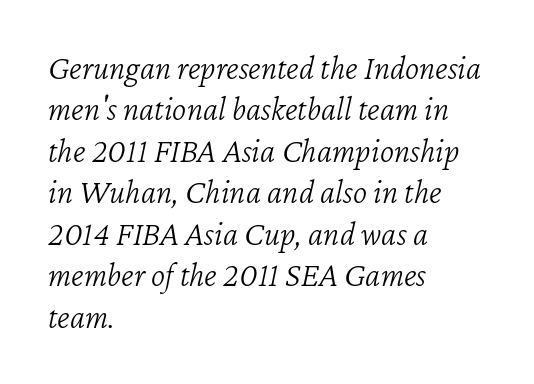
Q: Is the text bold? A: No.
Q: Is the text italic (slanted)? A: Yes, it leans right by about 12 degrees.
Q: Is the text underlined? A: No.
Q: How is the paragraph aligned? A: Left-aligned.
Q: Is the spacing between letters normal or unusually wide? A: Normal.
Q: Width (condensed, normal, or wide)? A: Normal.
Q: Stroke contrast? A: Low.
Q: x-height? A: Medium.
Q: Monospaced? A: No.
